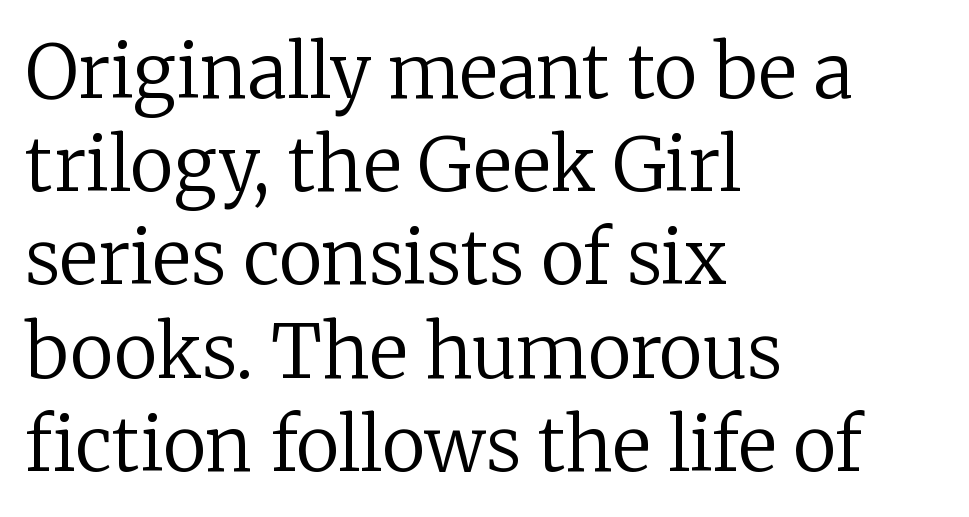
The ragged edge is on the right, which tells us the setting is flush left. Stroke thickness stays within the range of a standard reading face or lighter. Check under the words: just untouched page. Varying glyph widths throughout — classic text-font behaviour.
